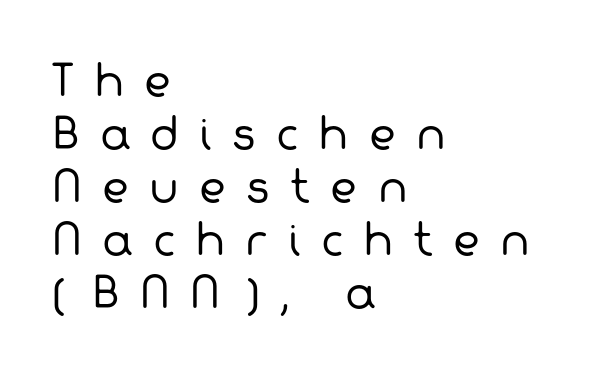
Q: Is the text bold? A: No.
Q: Is the typeface a serif or a sans-serif typeface? A: Sans-serif.
Q: Is the text underlined? A: No.
Q: How is the paragraph aligned? A: Left-aligned.
Q: Is the spacing between letters normal or unusually wide? A: Unusually wide.
Q: Is the spacing between lines tight, normal or loose? A: Normal.
Q: Width (condensed, normal, or wide)? A: Normal.
Q: Stroke contrast? A: Low.
Q: x-height? A: Medium.
Q: Monospaced? A: No.
